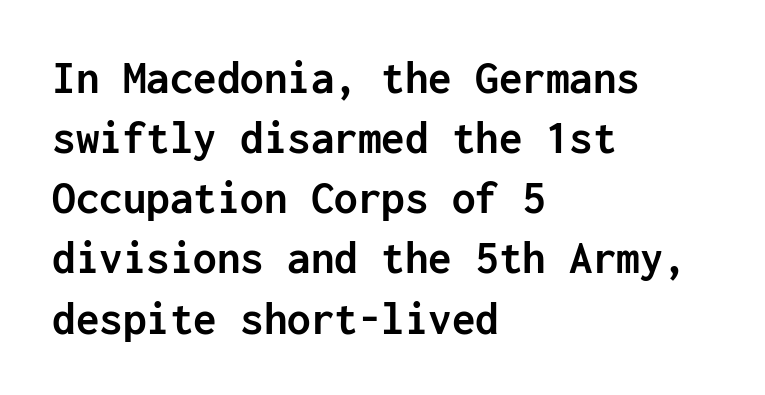
To sum up the face: it is a sans, with no serifs. There is no visible air inserted between adjacent glyphs. You could count columns in this text — the font is strictly monospaced. Designer's note — italics off, roman on. This rendering uses left alignment, leaving the right contour irregular.
